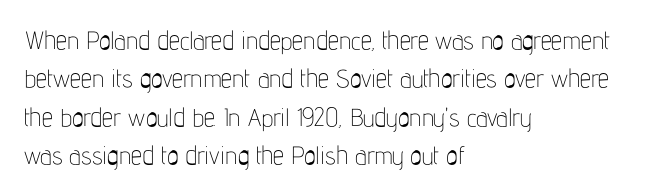
{"italic": "no", "bold": "no", "underline": "no", "align": "left", "line_spacing": "normal", "line_spacing_ratio": 1.54, "letter_spacing": "normal", "letter_spacing_em": 0.0, "glyph_px": 25}
